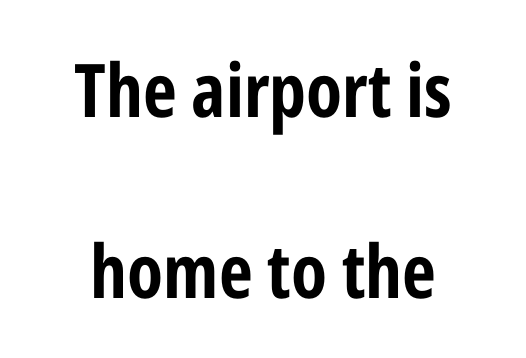
The image shows 74 px bold, condensed sans-serif type, upright; set centered, loose line spacing (2.45x), normal letter spacing, not underlined; low stroke contrast and a medium x-height.
